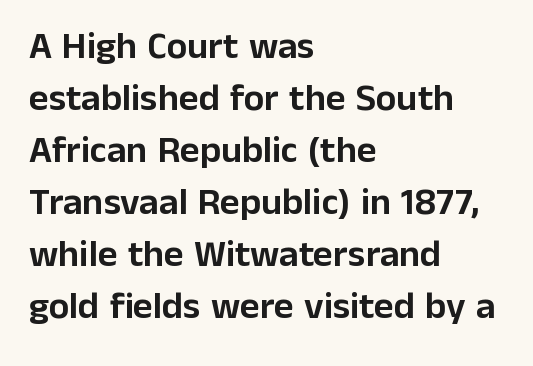
{"serif": "no", "italic": "no", "width": "normal", "stroke_contrast": "low", "x_height": "medium", "monospaced": "no", "underline": "no", "align": "left", "line_spacing": "normal", "line_spacing_ratio": 1.37, "letter_spacing": "normal", "letter_spacing_em": 0.0, "glyph_px": 38}
